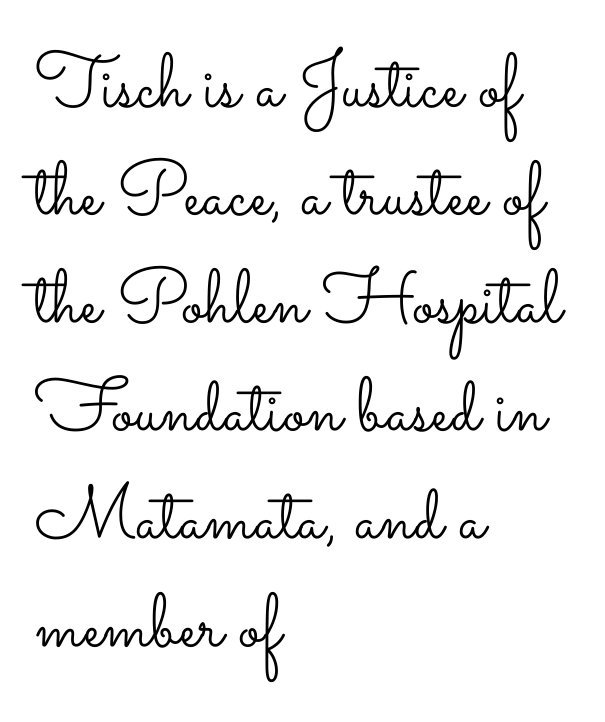
{"bold": "no", "weight": "light", "width": "wide", "stroke_contrast": "low", "x_height": "small", "monospaced": "no", "underline": "no", "align": "left", "line_spacing": "normal", "line_spacing_ratio": 1.42, "letter_spacing": "normal", "letter_spacing_em": 0.0, "glyph_px": 76}
